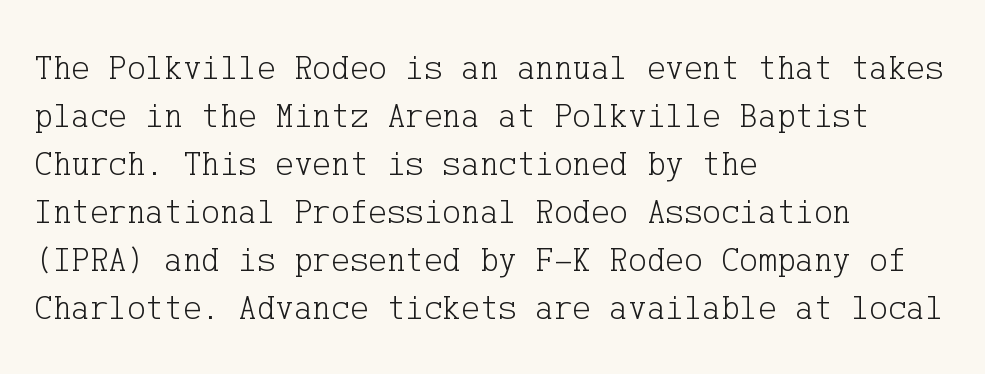
This rendering features lettering with no underline. The type sits square on the baseline with zero lean. The lines in this sample share a left origin and differ only in where they stop. Spacing between characters is what you'd get straight out of the box.
